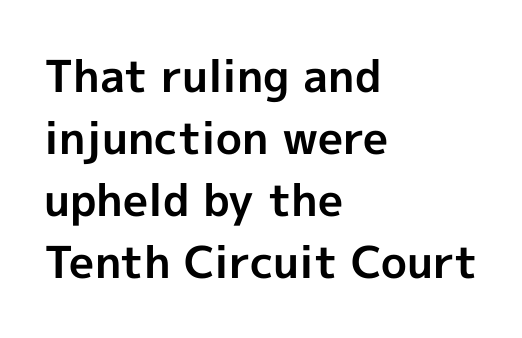
Q: Is the text bold? A: Yes.
Q: Is the text italic (slanted)? A: No, it is upright.
Q: Is the typeface a serif or a sans-serif typeface? A: Sans-serif.
Q: Is the text underlined? A: No.
Q: How is the paragraph aligned? A: Left-aligned.
Q: Is the spacing between letters normal or unusually wide? A: Normal.
Q: Is the spacing between lines tight, normal or loose? A: Normal.
Q: Width (condensed, normal, or wide)? A: Normal.
Q: x-height? A: Medium.
Q: Monospaced? A: No.
